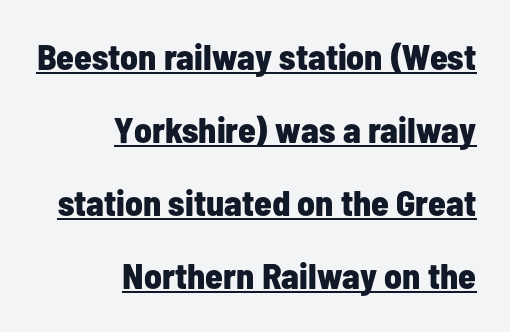
Q: Is the text bold? A: Yes.
Q: Is the text italic (slanted)? A: No, it is upright.
Q: Is the typeface a serif or a sans-serif typeface? A: Sans-serif.
Q: Is the text underlined? A: Yes.
Q: How is the paragraph aligned? A: Right-aligned.
Q: Is the spacing between letters normal or unusually wide? A: Normal.
Q: Is the spacing between lines tight, normal or loose? A: Loose.
Q: Width (condensed, normal, or wide)? A: Condensed.
Q: Stroke contrast? A: Low.
Q: x-height? A: Medium.
Q: Monospaced? A: No.
